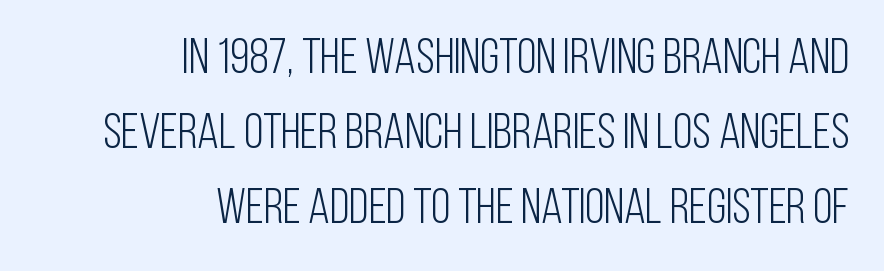
Q: Is the text bold? A: No.
Q: Is the text italic (slanted)? A: No, it is upright.
Q: Is the typeface a serif or a sans-serif typeface? A: Sans-serif.
Q: Is the text underlined? A: No.
Q: How is the paragraph aligned? A: Right-aligned.
Q: Is the spacing between letters normal or unusually wide? A: Normal.
Q: Is the spacing between lines tight, normal or loose? A: Normal.
Q: Width (condensed, normal, or wide)? A: Condensed.
Q: Stroke contrast? A: Low.
Q: x-height? A: Large.
Q: Monospaced? A: No.
